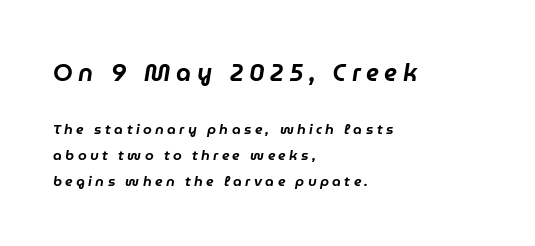
Q: Is the text italic (slanted)? A: Yes, it leans right by about 9 degrees.
Q: Is the text underlined? A: No.
Q: How is the paragraph aligned? A: Left-aligned.
Q: Is the spacing between letters normal or unusually wide? A: Unusually wide.
Q: Which block of text is set in a larger size, the first (top) or the second (bottom)? A: The first (top) one.
